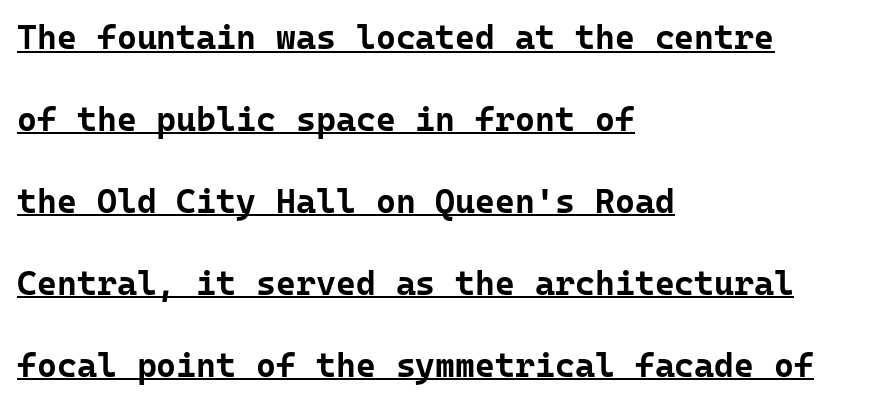
The lines in this sample share a left origin and differ only in where they stop. Grotesque or geometric, the face here clearly has no serifs. Unlike italic type, these characters show no tilt at all. Note the uniform advance width — an 'i' takes as much space as an 'm'. Honestly, the underline is the first thing you notice here.
